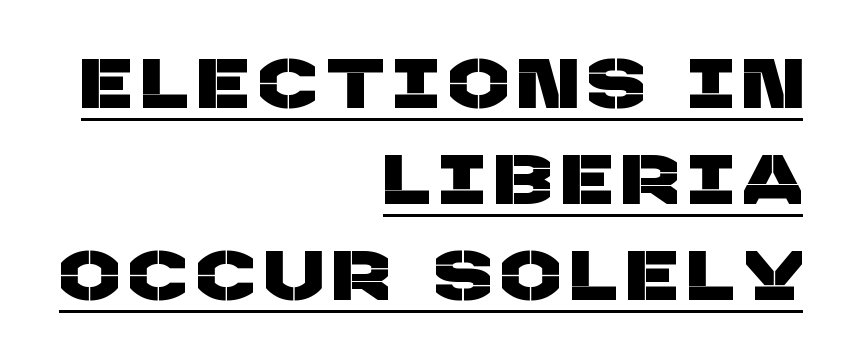
The image shows 70 px sans-serif type; set right-aligned, normal line spacing (1.37x), underlined; low stroke contrast and a large x-height.
